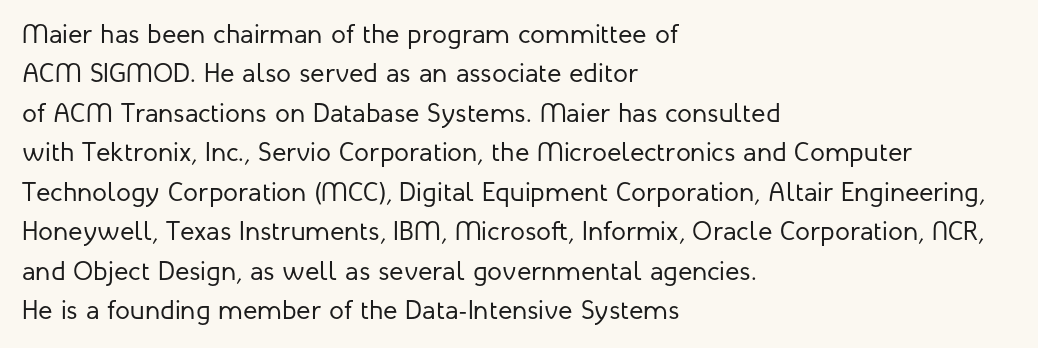
The image shows 27 px text type, upright; set left-aligned, normal line spacing (1.46x), normal letter spacing, not underlined.
